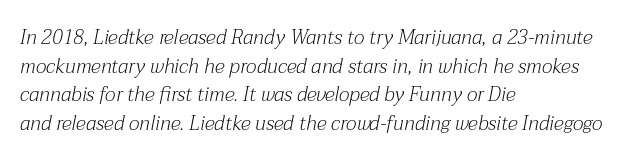
Each new line begins a customary step beneath the previous one. No chunkiness to these letters — they're not bold. Unmarked baselines from the first word to the last. Is the letter spacing exaggerated? No — it looks like the ordinary default.
